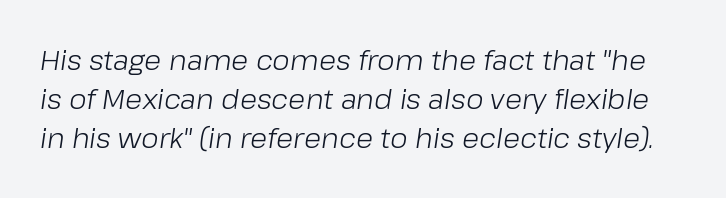
{"italic": "yes", "lean": "right", "slant_degrees": 8, "bold": "no", "weight": "light", "width": "normal", "stroke_contrast": "low", "x_height": "medium", "monospaced": "no", "underline": "no", "line_spacing": "normal", "line_spacing_ratio": 1.4, "letter_spacing": "normal", "letter_spacing_em": 0.0, "glyph_px": 28}
